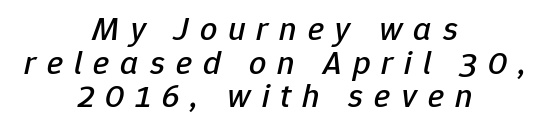
{"italic": "yes", "lean": "right", "slant_degrees": 12, "width": "normal", "stroke_contrast": "low", "x_height": "medium", "monospaced": "no", "underline": "no", "align": "center", "line_spacing": "tight", "line_spacing_ratio": 0.99, "letter_spacing": "wide", "letter_spacing_em": 0.32, "glyph_px": 34}
